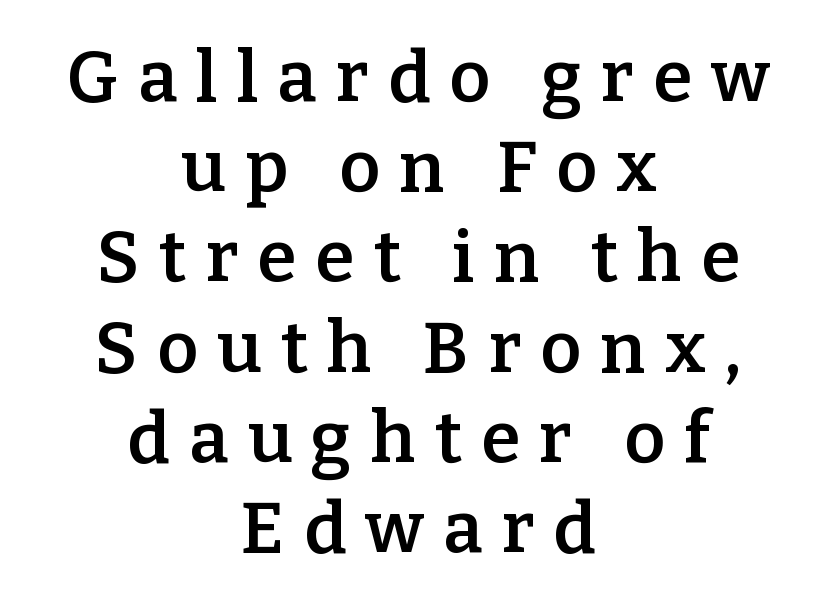
Q: Is the text bold? A: Semi-bold.
Q: Is the text italic (slanted)? A: No, it is upright.
Q: Is the typeface a serif or a sans-serif typeface? A: Serif.
Q: Is the text underlined? A: No.
Q: How is the paragraph aligned? A: Centered.
Q: Is the spacing between letters normal or unusually wide? A: Unusually wide.
Q: Is the spacing between lines tight, normal or loose? A: Normal.
Q: Width (condensed, normal, or wide)? A: Normal.
Q: Stroke contrast? A: Low.
Q: x-height? A: Medium.
Q: Monospaced? A: No.
